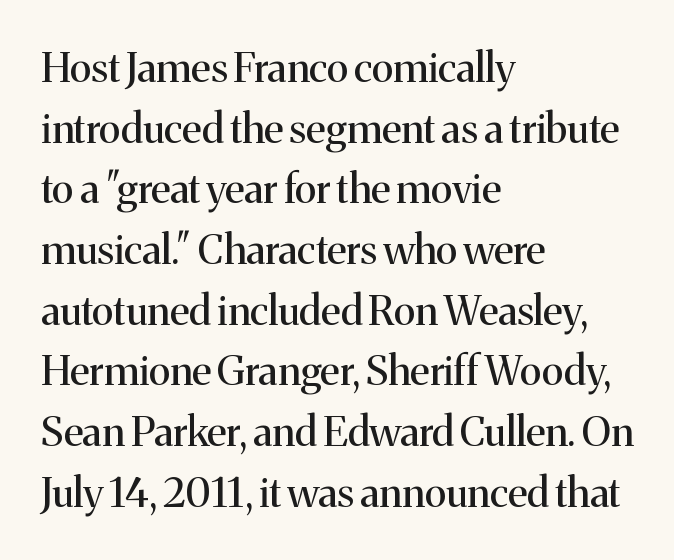
{"serif": "yes", "italic": "no", "bold": "no", "weight": "regular", "width": "normal", "stroke_contrast": "medium", "x_height": "medium", "monospaced": "no", "underline": "no", "align": "left", "line_spacing": "normal", "line_spacing_ratio": 1.48, "letter_spacing": "normal", "letter_spacing_em": 0.0, "glyph_px": 41}
